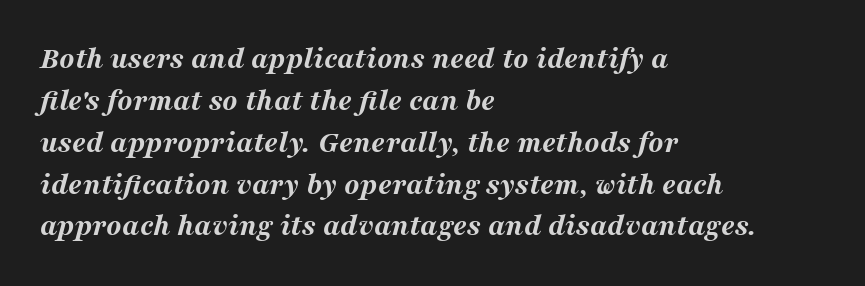
{"italic": "yes", "lean": "right", "slant_degrees": 16, "bold": "yes", "weight": "bold", "width": "wide", "stroke_contrast": "medium", "x_height": "medium", "monospaced": "no", "underline": "no", "align": "left", "line_spacing": "normal", "line_spacing_ratio": 1.35, "letter_spacing": "normal", "letter_spacing_em": 0.0, "glyph_px": 31}
